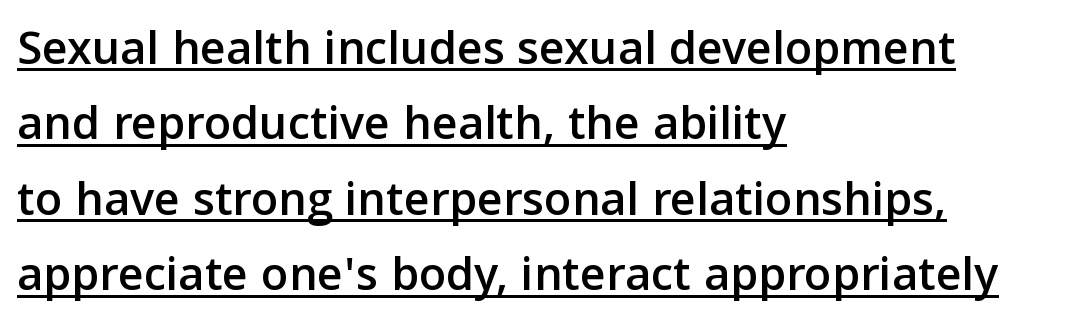
Q: Is the text italic (slanted)? A: No, it is upright.
Q: Is the typeface a serif or a sans-serif typeface? A: Sans-serif.
Q: Is the text underlined? A: Yes.
Q: How is the paragraph aligned? A: Left-aligned.
Q: Is the spacing between letters normal or unusually wide? A: Normal.
Q: Is the spacing between lines tight, normal or loose? A: Normal.
Q: Width (condensed, normal, or wide)? A: Normal.
Q: Stroke contrast? A: Low.
Q: x-height? A: Medium.
Q: Monospaced? A: No.
